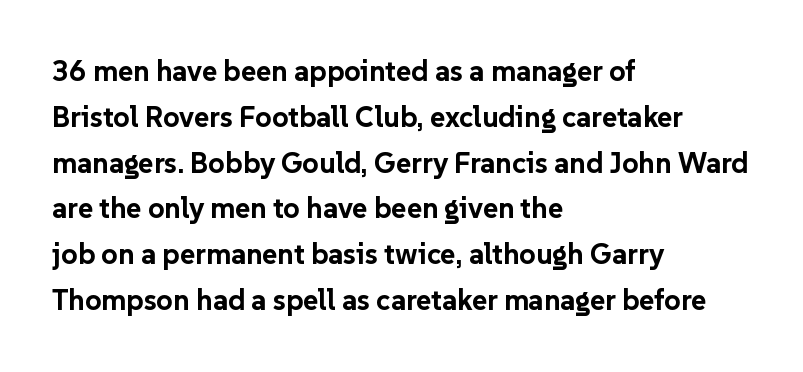
The image shows 29 px bold sans-serif type, upright; set left-aligned, normal line spacing (1.58x), normal letter spacing, not underlined; low stroke contrast and a medium x-height.
